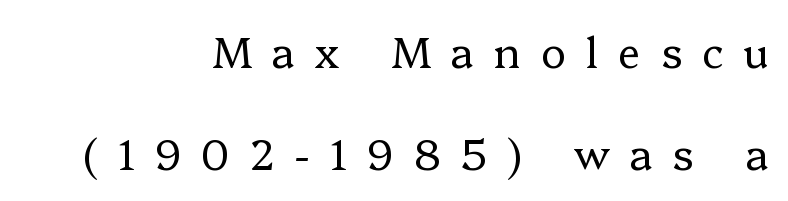
The image shows 42 px regular-weight serif type, upright; set right-aligned, loose line spacing (2.42x), unusually wide letter spacing (+0.48 em), not underlined; low stroke contrast and a medium x-height.
